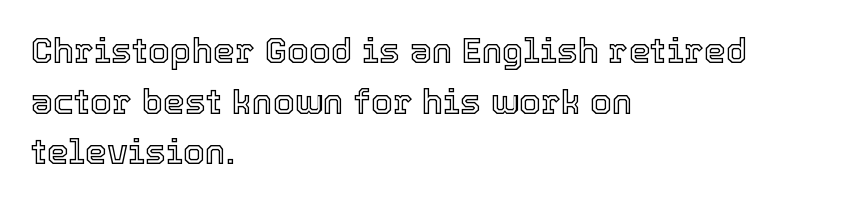
Vertically, the passage feels balanced, rows spaced as you'd expect. Which margin do the lines hug? The left one — the right edge is uneven. Looks like regular typesetting: each glyph gets only the width it needs. What stands out about the letter spacing? Nothing — it is the standard amount. Every stem runs plumb, perpendicular to the baseline.
